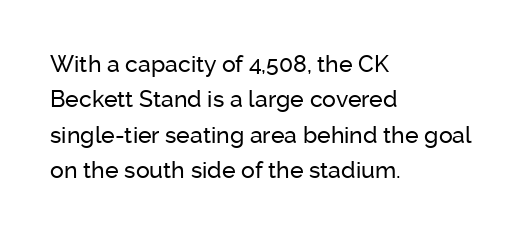
The image shows 23 px text type, upright; set left-aligned, normal line spacing (1.54x), normal letter spacing, not underlined.
